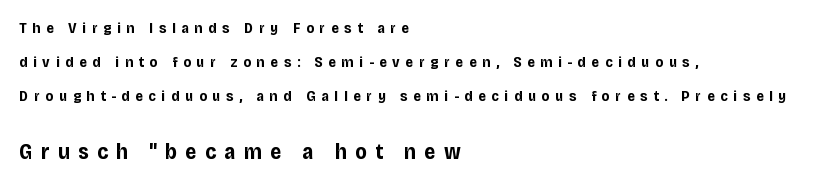
{"italic": "no", "bold": "yes", "underline": "no", "align": "left", "line_spacing": "loose", "line_spacing_ratio": 2.26, "letter_spacing": "wide", "letter_spacing_em": 0.38, "larger_block": "second", "size_ratio": 1.47, "glyph_px": 22}
